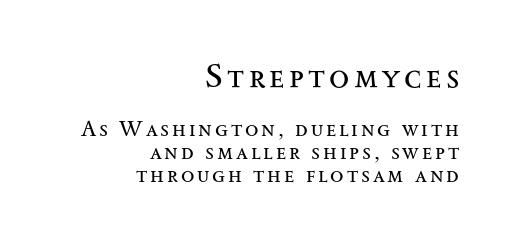
The image shows 33 px regular-weight, wide serif type, upright; set right-aligned, tight line spacing (1.03x), not underlined; the first (top) block is 1.5x larger; medium stroke contrast and a small x-height.
